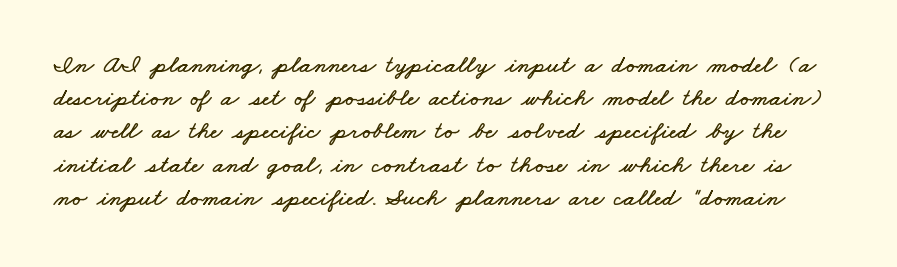
{"underline": "no", "line_spacing": "normal", "line_spacing_ratio": 1.33, "letter_spacing": "normal", "letter_spacing_em": 0.0, "glyph_px": 25}
